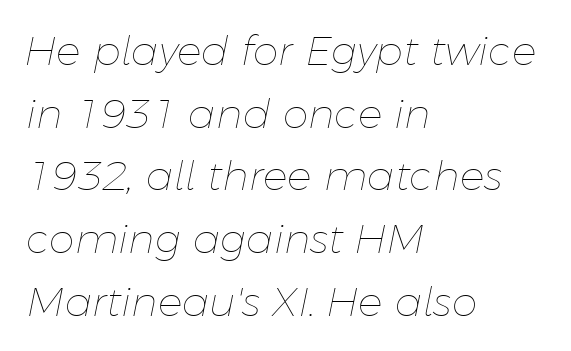
The image shows 41 px thin type, italic (leaning right); set left-aligned, normal line spacing (1.53x), normal letter spacing, not underlined; low stroke contrast and a medium x-height.
